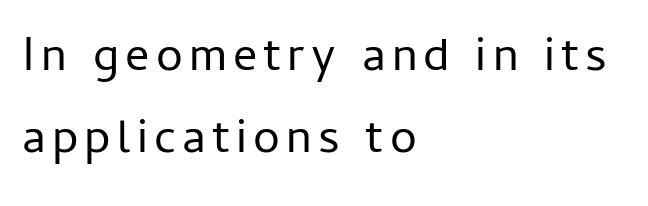
{"serif": "no", "italic": "no", "bold": "no", "weight": "regular", "width": "normal", "stroke_contrast": "low", "x_height": "medium", "monospaced": "no", "underline": "no", "align": "left", "line_spacing_ratio": 1.71, "glyph_px": 48}
